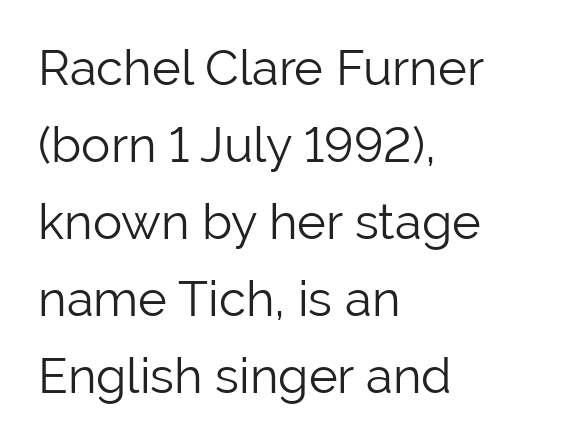
The image shows 49 px light sans-serif type, upright; set left-aligned, normal line spacing (1.57x), normal letter spacing, not underlined; low stroke contrast and a medium x-height.
